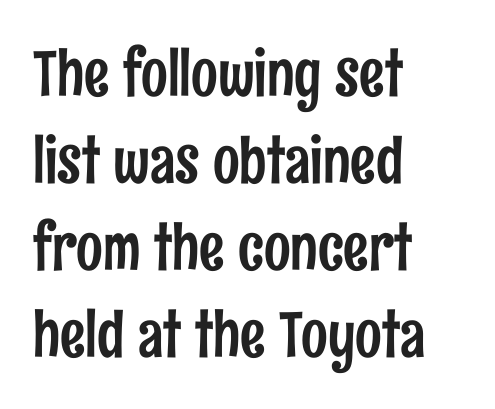
These lines are rendered in a variable-pitch font. Each new line begins a customary step beneath the previous one. What stands out about the letter spacing? Nothing — it is the standard amount. The axis of the letterforms is exactly vertical. The text was rendered using a sans face with plain stroke endings.
